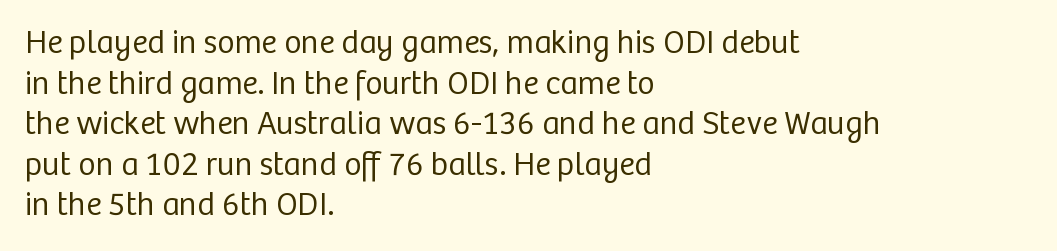
{"serif": "no", "italic": "no", "bold": "no", "weight": "regular", "width": "normal", "stroke_contrast": "low", "x_height": "medium", "monospaced": "no", "underline": "no", "align": "left", "line_spacing_ratio": 1.23, "letter_spacing": "normal", "letter_spacing_em": 0.0, "glyph_px": 33}
